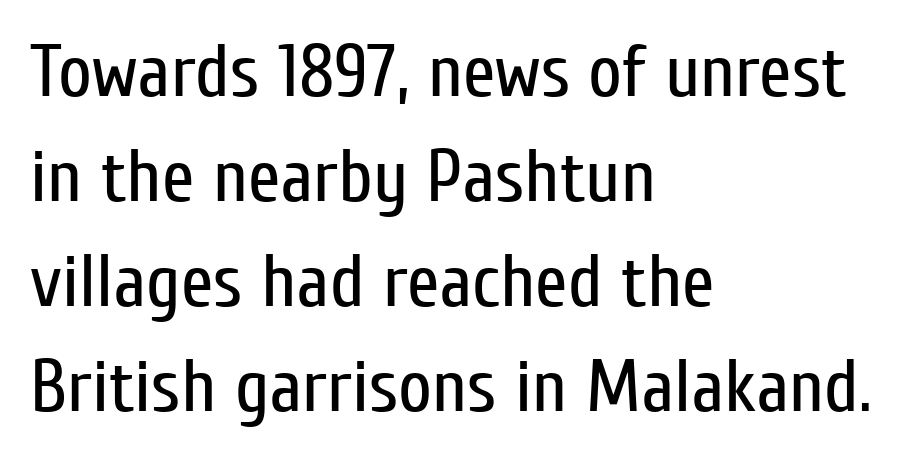
Q: Is the text bold? A: No.
Q: Is the text italic (slanted)? A: No, it is upright.
Q: Is the typeface a serif or a sans-serif typeface? A: Sans-serif.
Q: Is the text underlined? A: No.
Q: How is the paragraph aligned? A: Left-aligned.
Q: Is the spacing between letters normal or unusually wide? A: Normal.
Q: Is the spacing between lines tight, normal or loose? A: Normal.
Q: Width (condensed, normal, or wide)? A: Condensed.
Q: Stroke contrast? A: Low.
Q: x-height? A: Medium.
Q: Monospaced? A: No.
